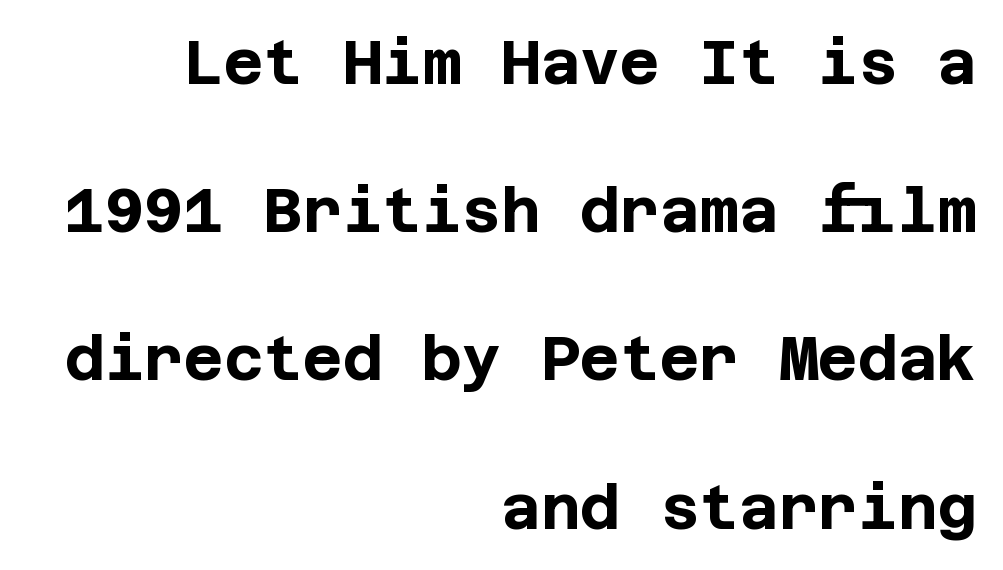
Which margin do the lines hug? The right one — the left edge is uneven. Beneath every word, the page is bare. I'd describe the lettering as bold — thick and assertive. The line texture is even and compact thanks to regular tracking. The type family on display is of the sans-serif kind. Vertically, the passage feels expansive, rows floating well apart.
